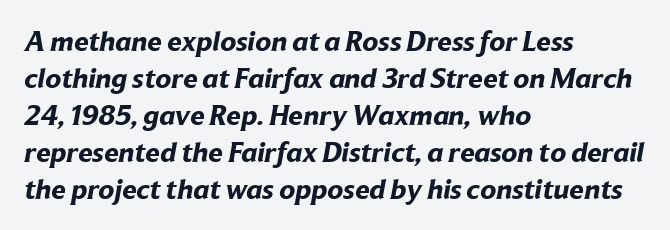
Q: Is the text bold? A: Yes.
Q: Is the typeface a serif or a sans-serif typeface? A: Sans-serif.
Q: Is the text underlined? A: No.
Q: How is the paragraph aligned? A: Left-aligned.
Q: Is the spacing between letters normal or unusually wide? A: Normal.
Q: Is the spacing between lines tight, normal or loose? A: Normal.
Q: Width (condensed, normal, or wide)? A: Normal.
Q: Stroke contrast? A: Low.
Q: x-height? A: Medium.
Q: Monospaced? A: No.
